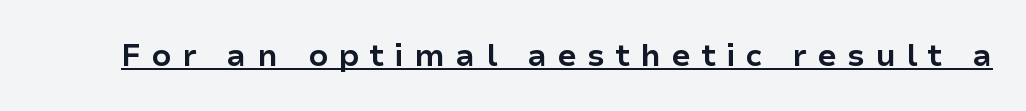
{"serif": "no", "italic": "no", "bold": "yes", "weight": "bold", "width": "normal", "stroke_contrast": "low", "x_height": "medium", "monospaced": "no", "underline": "yes", "letter_spacing": "wide", "letter_spacing_em": 0.33, "glyph_px": 31}
